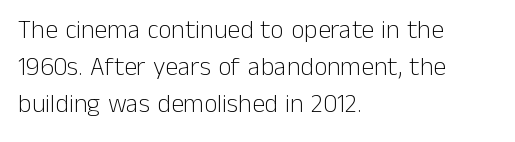
Rule under the text: the space is simply empty. The tracking reads as untouched default to a designer's eye. Compared with a typical body face, this is equally light or lighter still. A student would call this left alignment; a typographer would say flush left, rag right. The rows are spaced the way most documents space them.
